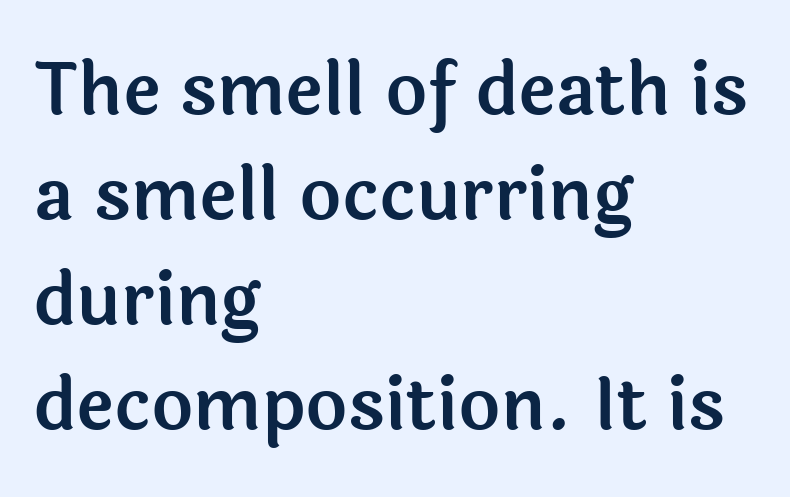
{"serif": "no", "italic": "no", "width": "normal", "x_height": "medium", "monospaced": "no", "underline": "no", "align": "left", "line_spacing": "normal", "line_spacing_ratio": 1.46, "letter_spacing": "normal", "letter_spacing_em": 0.0, "glyph_px": 72}
